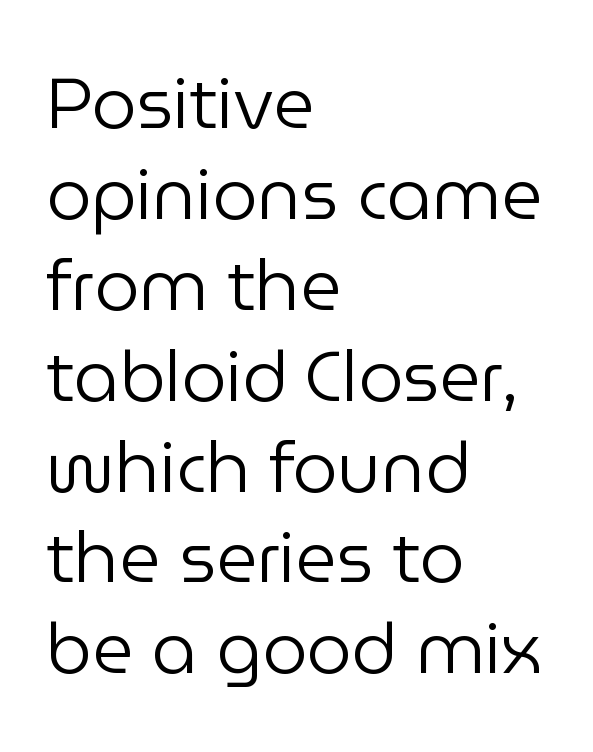
Q: Is the text bold? A: No.
Q: Is the text italic (slanted)? A: No, it is upright.
Q: Is the typeface a serif or a sans-serif typeface? A: Sans-serif.
Q: Is the text underlined? A: No.
Q: How is the paragraph aligned? A: Left-aligned.
Q: Is the spacing between letters normal or unusually wide? A: Normal.
Q: Is the spacing between lines tight, normal or loose? A: Normal.
Q: Width (condensed, normal, or wide)? A: Normal.
Q: Stroke contrast? A: Low.
Q: x-height? A: Medium.
Q: Monospaced? A: No.
